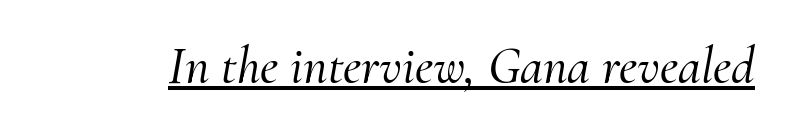
The image shows 52 px serif type, italic (leaning right); set normal letter spacing, underlined; medium stroke contrast and a small x-height.
